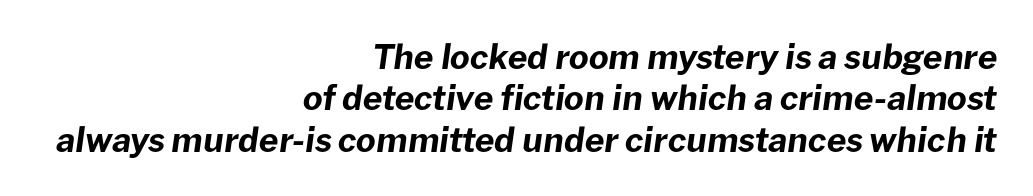
{"italic": "yes", "lean": "right", "slant_degrees": 8, "bold": "yes", "weight": "bold", "width": "normal", "stroke_contrast": "low", "x_height": "medium", "monospaced": "no", "underline": "no", "align": "right", "line_spacing_ratio": 1.22, "letter_spacing": "normal", "letter_spacing_em": 0.0, "glyph_px": 34}
